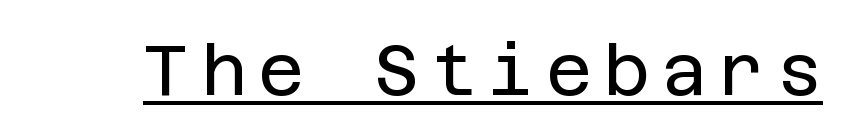
The image shows 71 px regular-weight sans-serif type, upright; set underlined; low stroke contrast and a large x-height.
